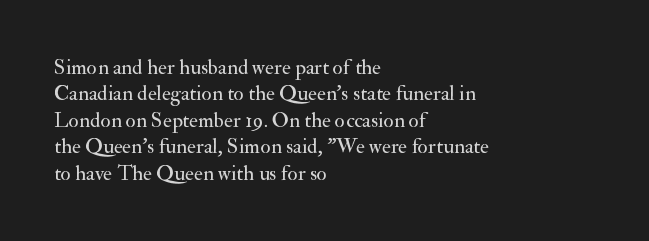
Q: Is the text bold? A: No.
Q: Is the text italic (slanted)? A: No, it is upright.
Q: Is the text underlined? A: No.
Q: How is the paragraph aligned? A: Left-aligned.
Q: Is the spacing between letters normal or unusually wide? A: Normal.
Q: Is the spacing between lines tight, normal or loose? A: Normal.
